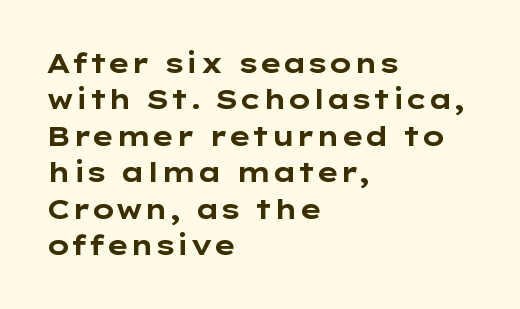
The image shows 27 px bold type, upright; set left-aligned, normal line spacing (1.35x), normal letter spacing, not underlined.
